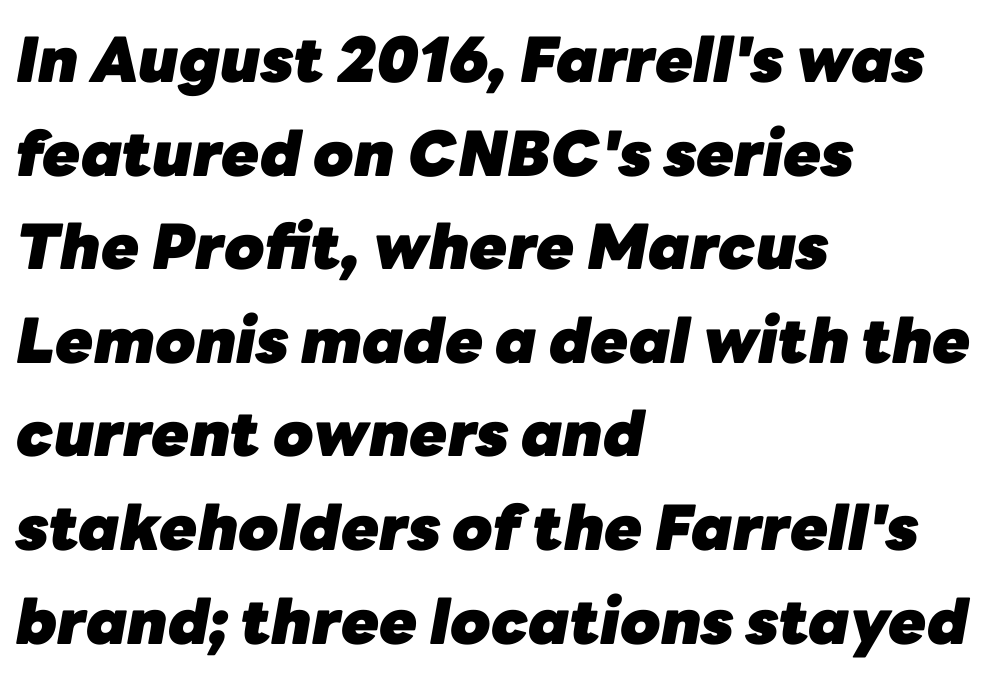
The image shows 62 px heavy type, italic (leaning right); set left-aligned, normal line spacing (1.51x), normal letter spacing, not underlined; low stroke contrast and a medium x-height.
